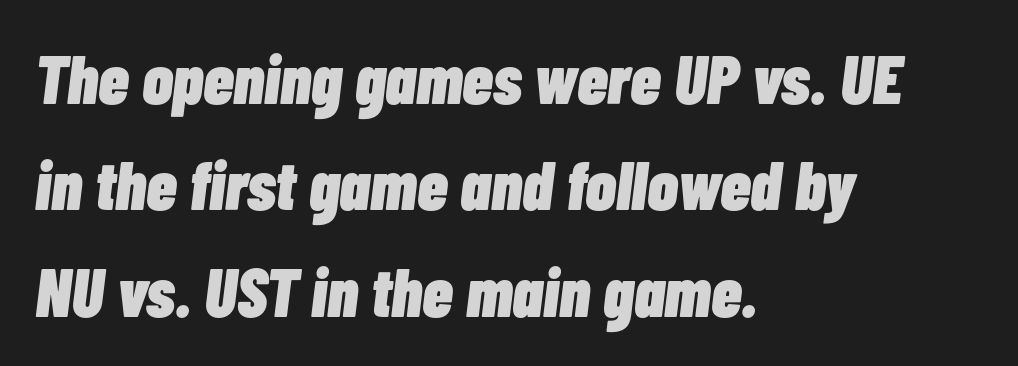
Each letter keeps its own natural width here, so spacing adapts to shape. The zone under the glyphs is completely vacant. Is the letter spacing exaggerated? No — it looks like the ordinary default. If you measured baseline to baseline, you'd find a middling distance. Where is the straight margin? On the left. An italicized treatment has been applied to the whole sample.
